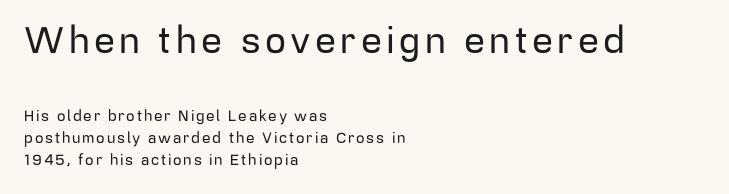
Notice how the passage keeps a crisp vertical edge on the left only. The upper block of text is set noticeably larger than the block beneath it. Looks like regular typesetting: each glyph gets only the width it needs. The type sits square on the baseline with zero lean. A clean baseline with only descenders dipping below it. How would I describe the line gaps? Plain and ordinary.
